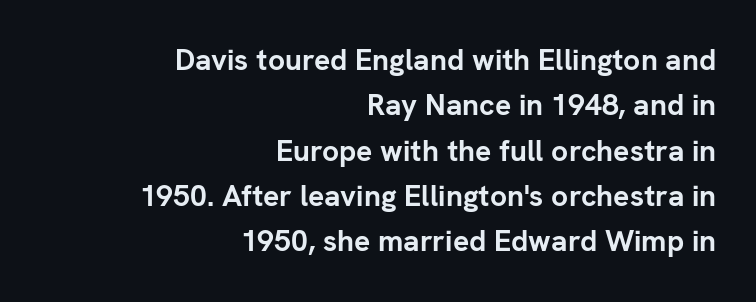
The image shows 30 px semibold sans-serif type, upright; set right-aligned, normal line spacing (1.51x), normal letter spacing, not underlined; low stroke contrast and a medium x-height.
